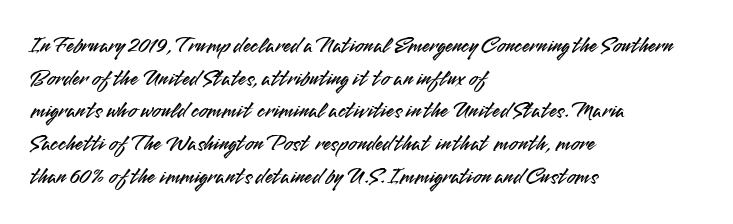
All the whitespace from short lines collects on the right. Standard letterfit; no display-style spreading of the glyphs. The area under the type is left untouched. If you measured baseline to baseline, you'd find a middling distance.
